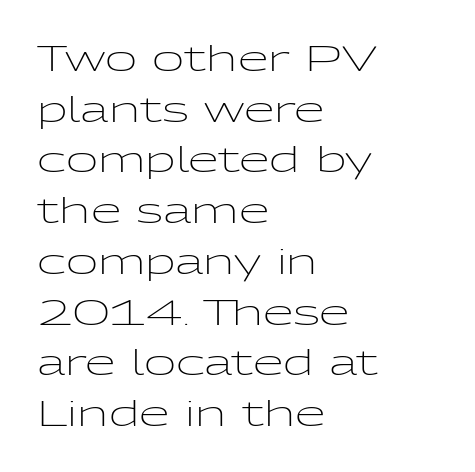
{"serif": "no", "italic": "no", "bold": "no", "weight": "light", "width": "wide", "stroke_contrast": "low", "x_height": "medium", "monospaced": "no", "underline": "no", "align": "left", "line_spacing": "normal", "line_spacing_ratio": 1.45, "letter_spacing": "normal", "letter_spacing_em": 0.0, "glyph_px": 35}
